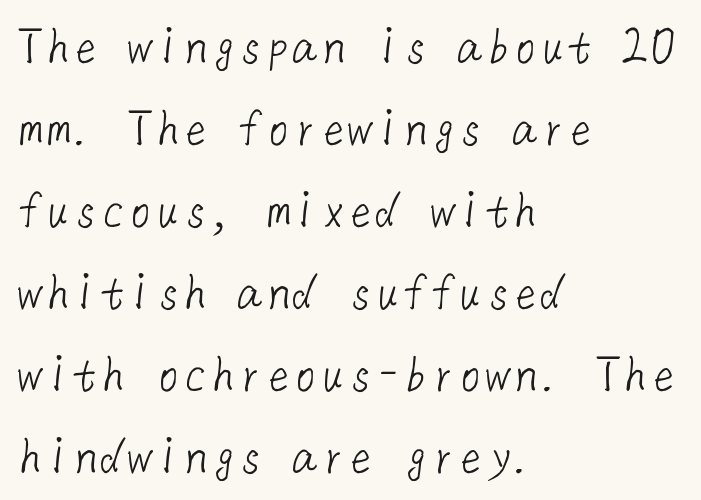
In terms of letterspacing, this is plain default setting. Reading down the block, your eye returns to a fixed left position each line. Bare-footed words on every line. The vertical gap from one line to the next is medium. The strokes carry an ordinary text weight at most.
